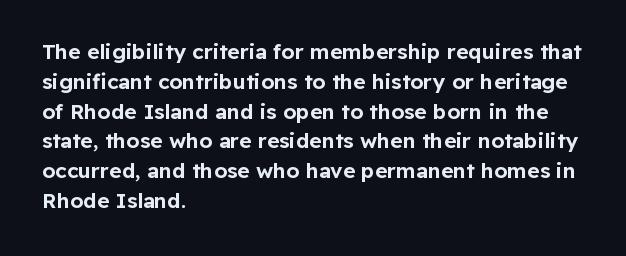
Which margin do the lines hug? The left one — the right edge is uneven. The letters stand upright; this is a roman face. Any mark beneath the type? The region is blank. The space between consecutive lines is moderate. No extra tracking has been applied to these lines.
